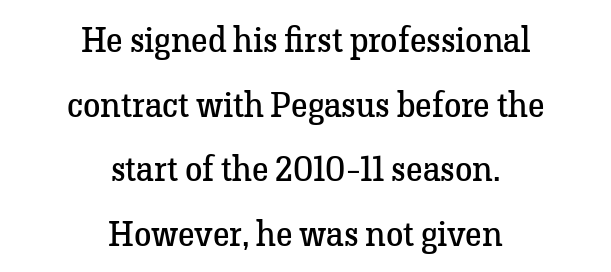
Q: Is the text bold? A: No.
Q: Is the text italic (slanted)? A: No, it is upright.
Q: Is the typeface a serif or a sans-serif typeface? A: Serif.
Q: Is the text underlined? A: No.
Q: How is the paragraph aligned? A: Centered.
Q: Is the spacing between letters normal or unusually wide? A: Normal.
Q: Width (condensed, normal, or wide)? A: Normal.
Q: Stroke contrast? A: Low.
Q: x-height? A: Medium.
Q: Monospaced? A: No.
